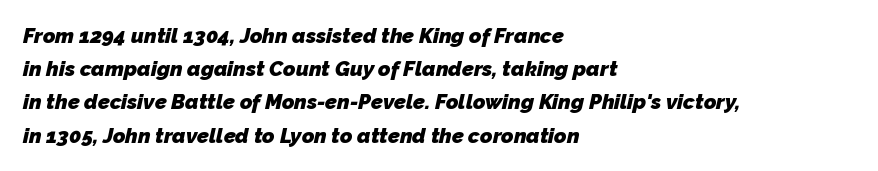
Heavy-handed strokes throughout: this text is bold. Decoration check: the copy has no underline. Leftover space on each line is placed entirely after the last word. What's the leading like? Ordinary, nothing unusual. Each word holds together tightly as a unit, with standard inter-letter gaps.
